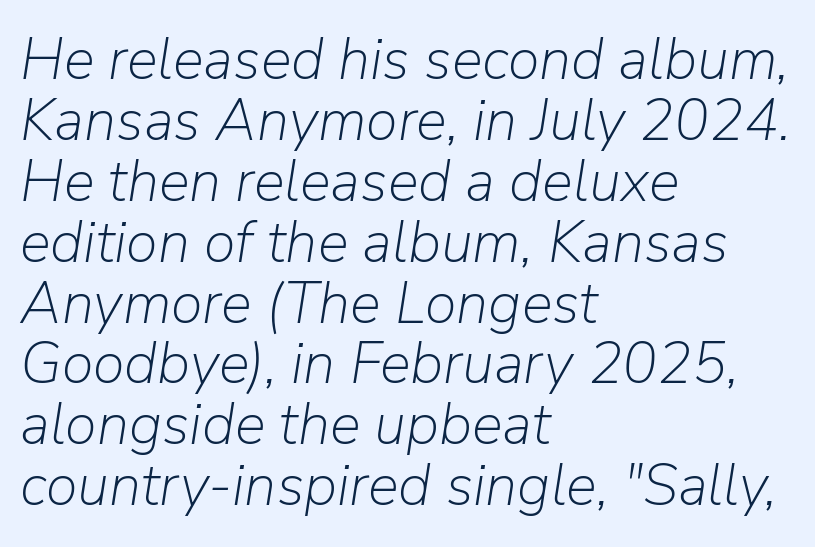
The image shows 58 px light type, italic (leaning right); set left-aligned, tight line spacing (1.05x), normal letter spacing, not underlined; low stroke contrast and a medium x-height.
